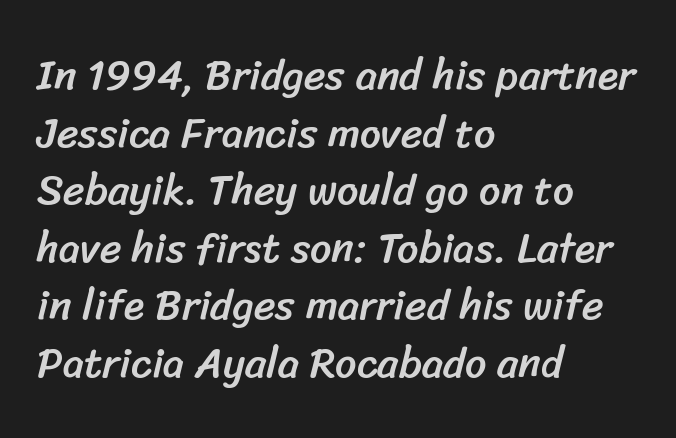
Q: Is the typeface a serif or a sans-serif typeface? A: Sans-serif.
Q: Is the text underlined? A: No.
Q: How is the paragraph aligned? A: Left-aligned.
Q: Is the spacing between letters normal or unusually wide? A: Normal.
Q: Is the spacing between lines tight, normal or loose? A: Normal.
Q: Width (condensed, normal, or wide)? A: Normal.
Q: Stroke contrast? A: Low.
Q: x-height? A: Medium.
Q: Monospaced? A: No.
